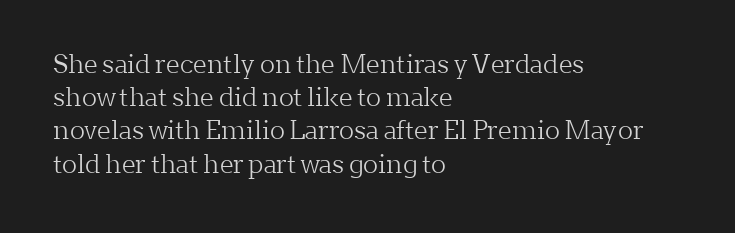
{"italic": "no", "bold": "no", "underline": "no", "align": "left", "line_spacing": "normal", "line_spacing_ratio": 1.33, "letter_spacing": "normal", "letter_spacing_em": 0.0, "glyph_px": 25}
